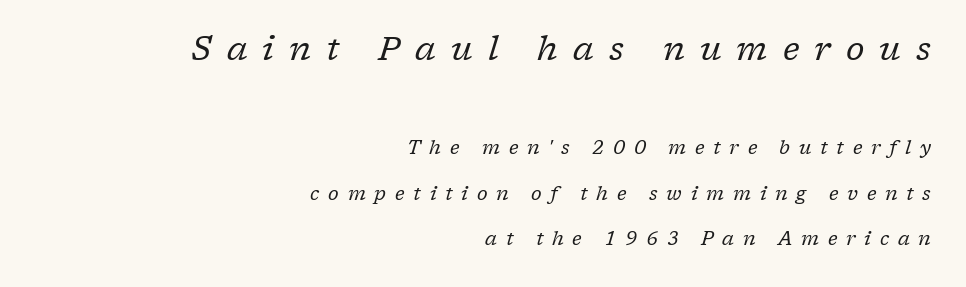
A typesetter would mark this as italic. The letters look calm and open, with moderate or lighter stems. Beneath every word, the page is bare. Does extra space separate the letters? Yes, quite a lot of it. Is the lower block the larger one? No — the upper block carries the bigger type.
